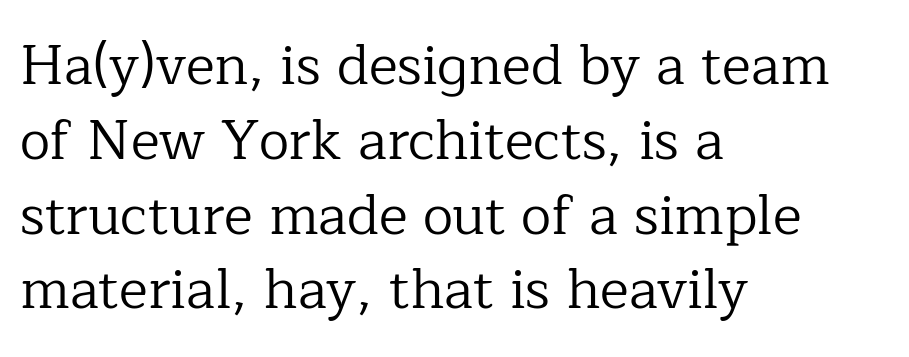
Descenders are the only things crossing below the line. Typographically, this falls in the serif category. The letters stand straight up with perfectly vertical stems. The typeface has the unassuming heft of standard copy or less. Character widths vary here, with narrow letters taking less room than wide ones. A student would call this left alignment; a typographer would say flush left, rag right.
